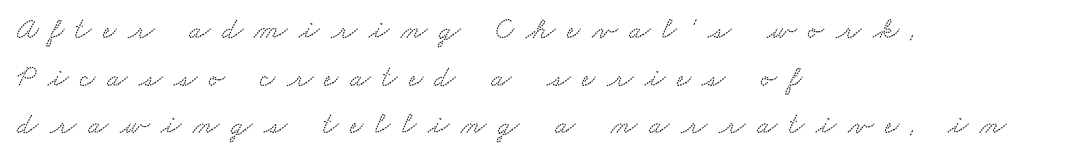
Unmarked baselines from the first word to the last. These lines stack with their left ends in a neat column. These lines are composed in type with serifs. Do the characters align in a grid? No, the font is proportional. The line texture is sparse and dotted thanks to wide tracking.
